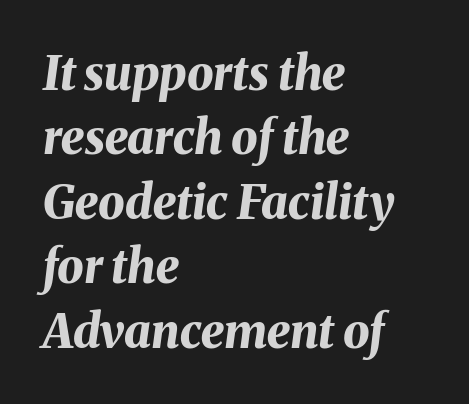
Rows of type keep a routine distance in the vertical direction. Does the lettering tilt? It does — this is italic. Every letter is thick-stroked: bold, no question. The specimen omits any rule beneath the text block's lines. There is no visible air inserted between adjacent glyphs.
